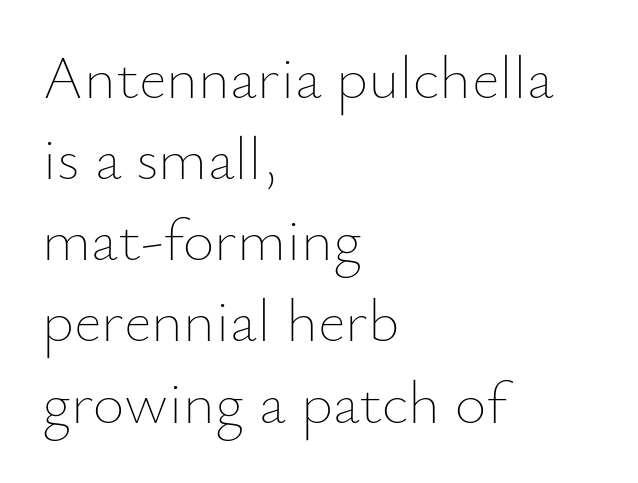
The image shows 61 px thin type, upright; set left-aligned, normal line spacing (1.33x), normal letter spacing, not underlined; low stroke contrast and a small x-height.
